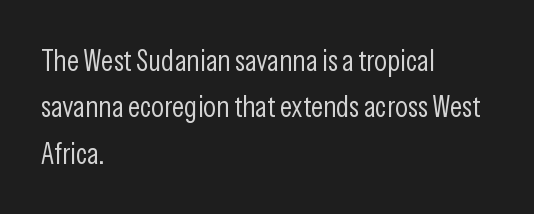
{"serif": "no", "italic": "no", "bold": "no", "weight": "light", "width": "condensed", "stroke_contrast": "low", "x_height": "medium", "monospaced": "no", "underline": "no", "align": "left", "line_spacing": "normal", "line_spacing_ratio": 1.55, "letter_spacing": "normal", "letter_spacing_em": 0.0, "glyph_px": 30}
